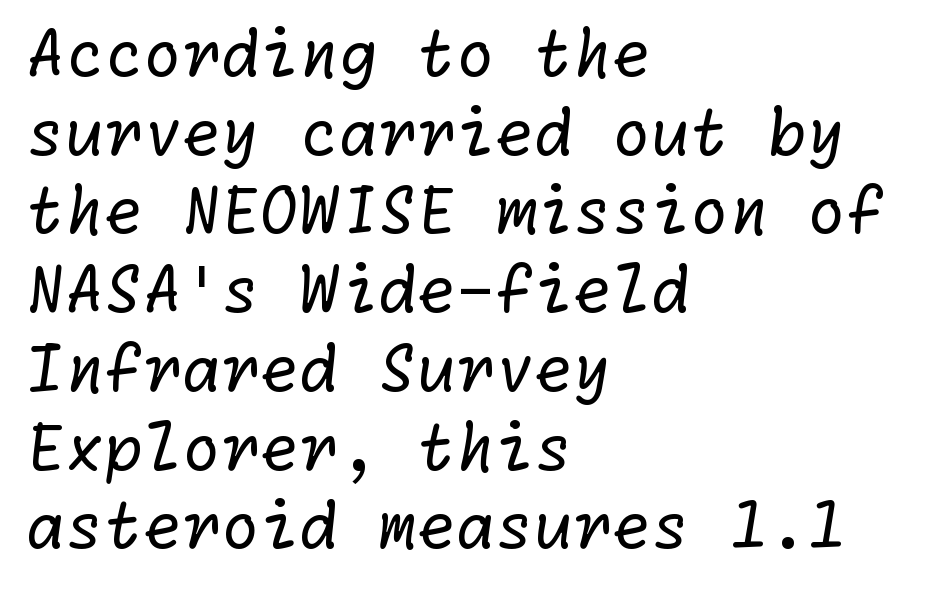
The block of text has a typical density, with ordinary space between rows. A classic flush-left, rag-right setting is used for this passage. Any mark beneath the type? The region is blank. In terms of letterform style, serifs are entirely absent.
